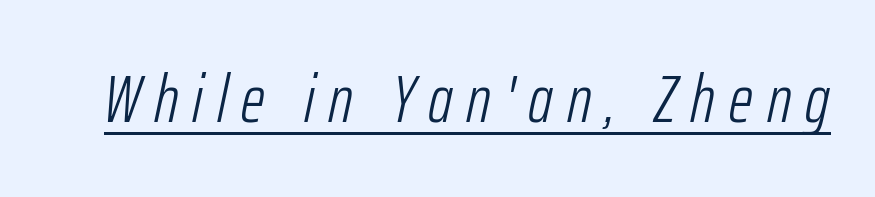
The image shows 67 px light, condensed type, italic (leaning right); set unusually wide letter spacing (+0.21 em), underlined; low stroke contrast and a medium x-height.
